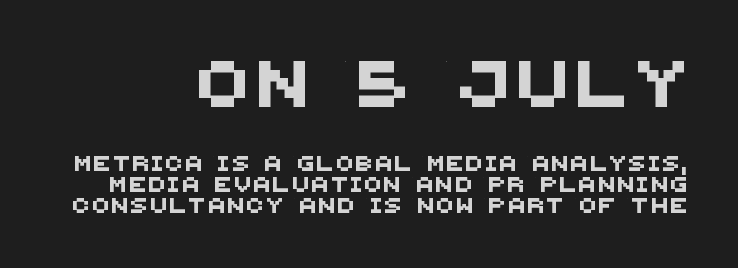
Q: Is the typeface a serif or a sans-serif typeface? A: Sans-serif.
Q: Is the text underlined? A: No.
Q: How is the paragraph aligned? A: Right-aligned.
Q: Is the spacing between letters normal or unusually wide? A: Unusually wide.
Q: Is the spacing between lines tight, normal or loose? A: Normal.
Q: Which block of text is set in a larger size, the first (top) or the second (bottom)? A: The first (top) one.
Q: Width (condensed, normal, or wide)? A: Normal.
Q: Stroke contrast? A: Medium.
Q: x-height? A: Large.
Q: Monospaced? A: No.
